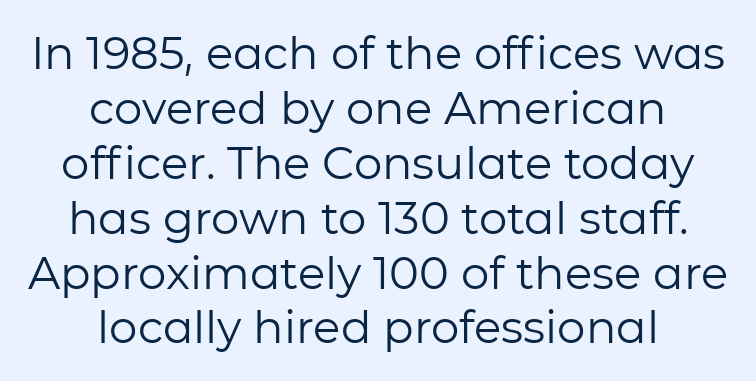
{"serif": "no", "italic": "no", "bold": "no", "weight": "regular", "width": "normal", "stroke_contrast": "low", "x_height": "medium", "monospaced": "no", "underline": "no", "align": "center", "line_spacing_ratio": 1.22, "letter_spacing": "normal", "letter_spacing_em": 0.0, "glyph_px": 45}
